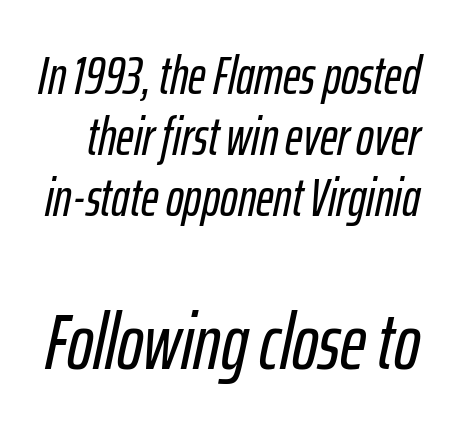
The image shows 79 px condensed type, italic (leaning right); set tight line spacing (1.15x), normal letter spacing, not underlined; the second (bottom) block is 1.49x larger; low stroke contrast and a medium x-height.
